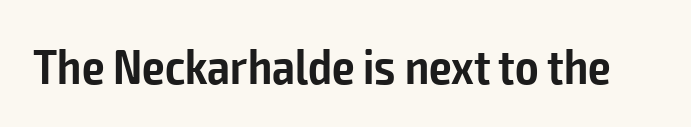
Q: Is the text bold? A: Semi-bold.
Q: Is the text italic (slanted)? A: No, it is upright.
Q: Is the typeface a serif or a sans-serif typeface? A: Sans-serif.
Q: Is the text underlined? A: No.
Q: Is the spacing between letters normal or unusually wide? A: Normal.
Q: Width (condensed, normal, or wide)? A: Condensed.
Q: Stroke contrast? A: Low.
Q: x-height? A: Medium.
Q: Monospaced? A: No.
